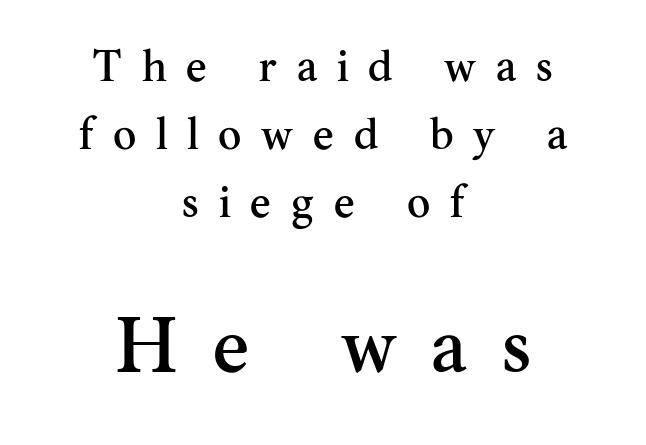
The image shows 77 px serif type, upright; set centered, normal line spacing (1.55x), unusually wide letter spacing (+0.45 em), not underlined; the second (bottom) block is 1.75x larger; medium stroke contrast and a small x-height.
